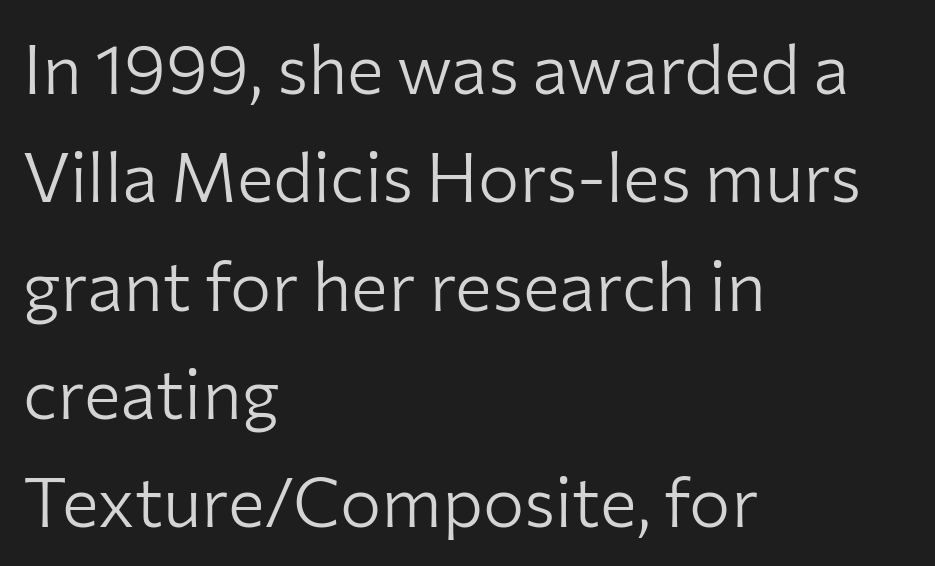
Q: Is the text bold? A: No.
Q: Is the text italic (slanted)? A: No, it is upright.
Q: Is the typeface a serif or a sans-serif typeface? A: Sans-serif.
Q: Is the text underlined? A: No.
Q: How is the paragraph aligned? A: Left-aligned.
Q: Is the spacing between letters normal or unusually wide? A: Normal.
Q: Is the spacing between lines tight, normal or loose? A: Normal.
Q: Width (condensed, normal, or wide)? A: Normal.
Q: Stroke contrast? A: Low.
Q: x-height? A: Medium.
Q: Monospaced? A: No.
